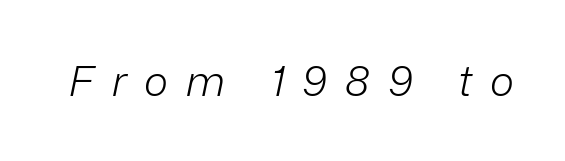
Compared with typical body copy, the letter spacing here is much looser. Yep, that's italic — everything's leaning. The gap between lines stays unmarked. The face looks like a standard text weight, possibly lighter. These lines are rendered in a variable-pitch font.
